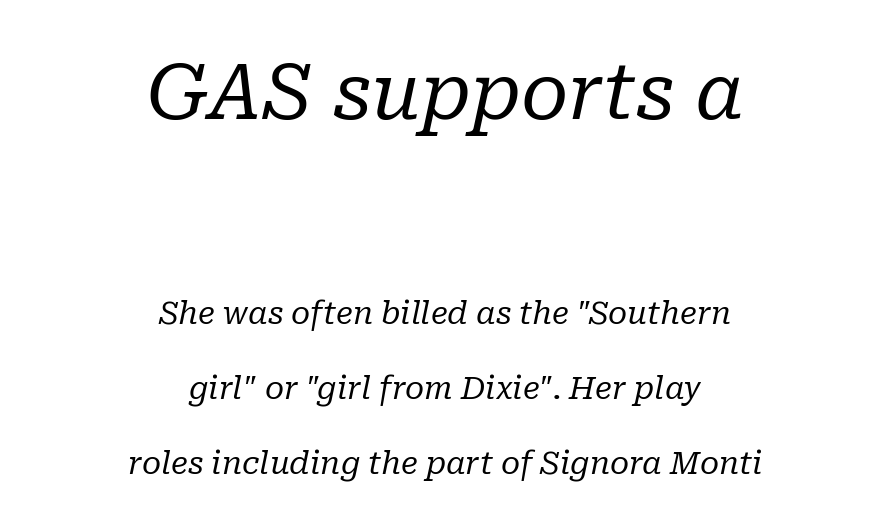
The face used here is rendered with its standard letterfit. Has an underline been added? It has not. Does the copy run flush right? No — it is centered line by line. Weight class: somewhere from thin through regular. The designer went with a serif here, giving each stem small feet.
